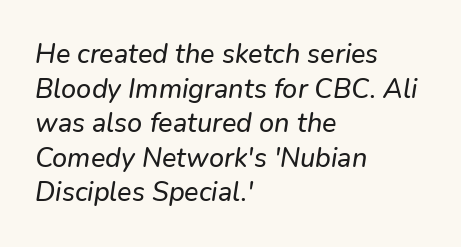
Does the leading feel generous? No, just average. The space beneath each line is pristine and unruled. The typesetter chose a ragged-right arrangement here. Here the glyphs are tracked normally, forming tight word shapes. Is the type slanted? Yes — the strokes lean at a clear angle.
